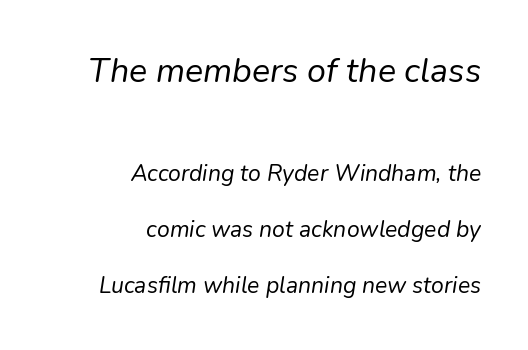
The passage shown leans; its letterforms are oblique. No chunkiness to these letters — they're not bold. Character widths vary here, with narrow letters taking less room than wide ones. Rows of type keep a wide berth in the vertical direction.
